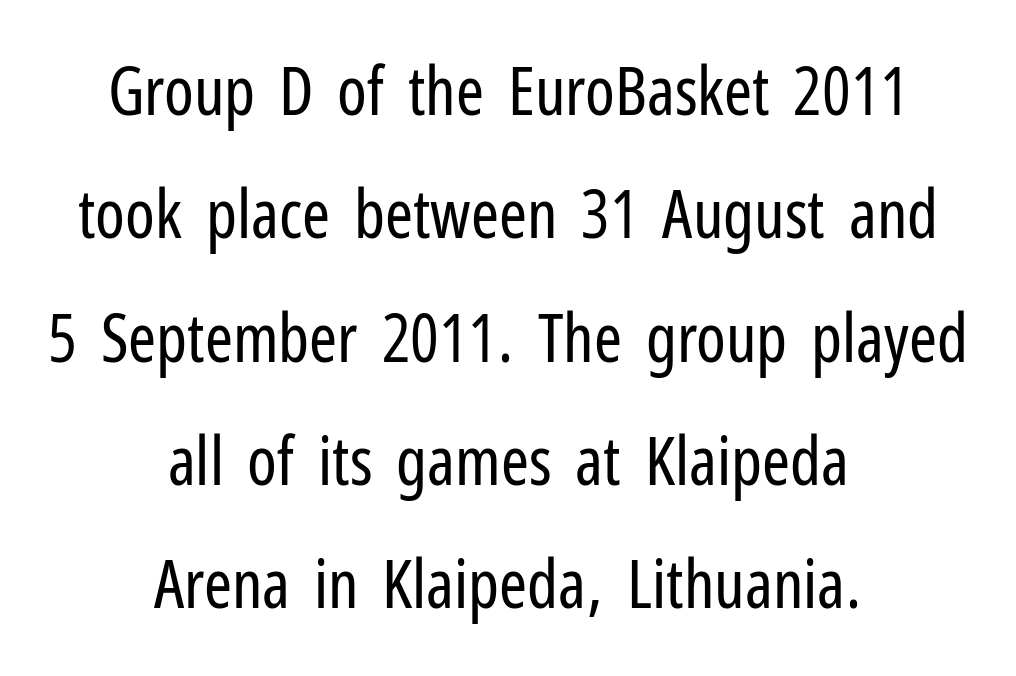
{"serif": "no", "italic": "no", "bold": "no", "weight": "regular", "width": "condensed", "stroke_contrast": "low", "x_height": "medium", "monospaced": "no", "underline": "no", "align": "center", "line_spacing_ratio": 1.84, "letter_spacing": "normal", "letter_spacing_em": 0.0, "glyph_px": 67}
